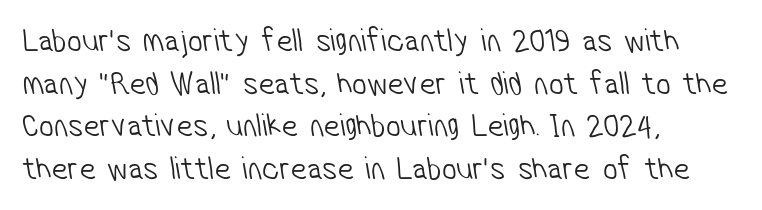
{"serif": "no", "bold": "no", "weight": "light", "width": "condensed", "stroke_contrast": "low", "x_height": "medium", "monospaced": "no", "underline": "no", "align": "left", "line_spacing": "normal", "line_spacing_ratio": 1.29, "letter_spacing": "normal", "letter_spacing_em": 0.0, "glyph_px": 33}
